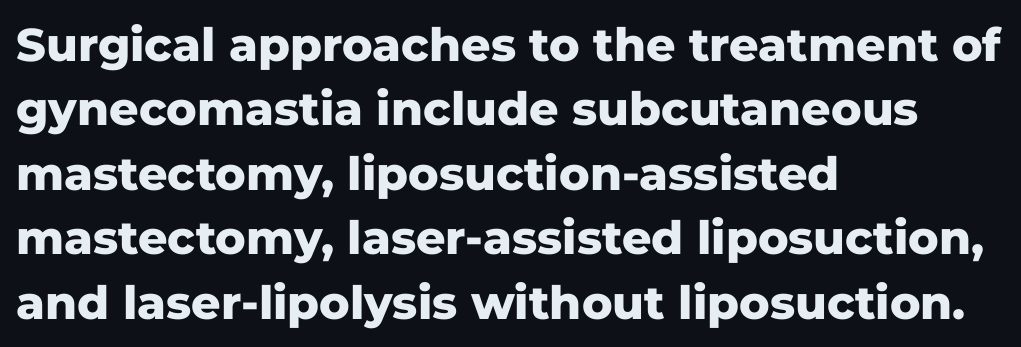
{"serif": "no", "italic": "no", "bold": "yes", "weight": "heavy", "width": "normal", "stroke_contrast": "low", "x_height": "medium", "monospaced": "no", "underline": "no", "align": "left", "line_spacing": "normal", "line_spacing_ratio": 1.4, "letter_spacing": "normal", "letter_spacing_em": 0.0, "glyph_px": 46}
